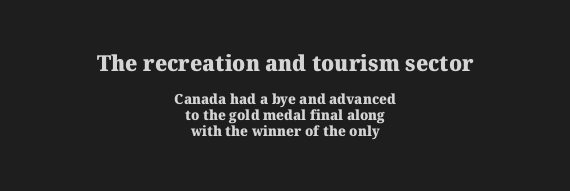
Q: Is the text bold? A: Yes.
Q: Is the text underlined? A: No.
Q: How is the paragraph aligned? A: Centered.
Q: Is the spacing between letters normal or unusually wide? A: Normal.
Q: Is the spacing between lines tight, normal or loose? A: Tight.
Q: Which block of text is set in a larger size, the first (top) or the second (bottom)? A: The first (top) one.
